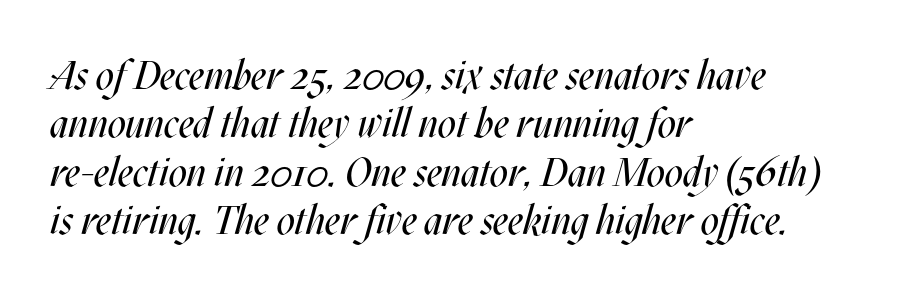
The image shows 40 px regular-weight, condensed type, italic (leaning right); set left-aligned, line spacing 1.21x, normal letter spacing, not underlined; medium stroke contrast and a large x-height.
